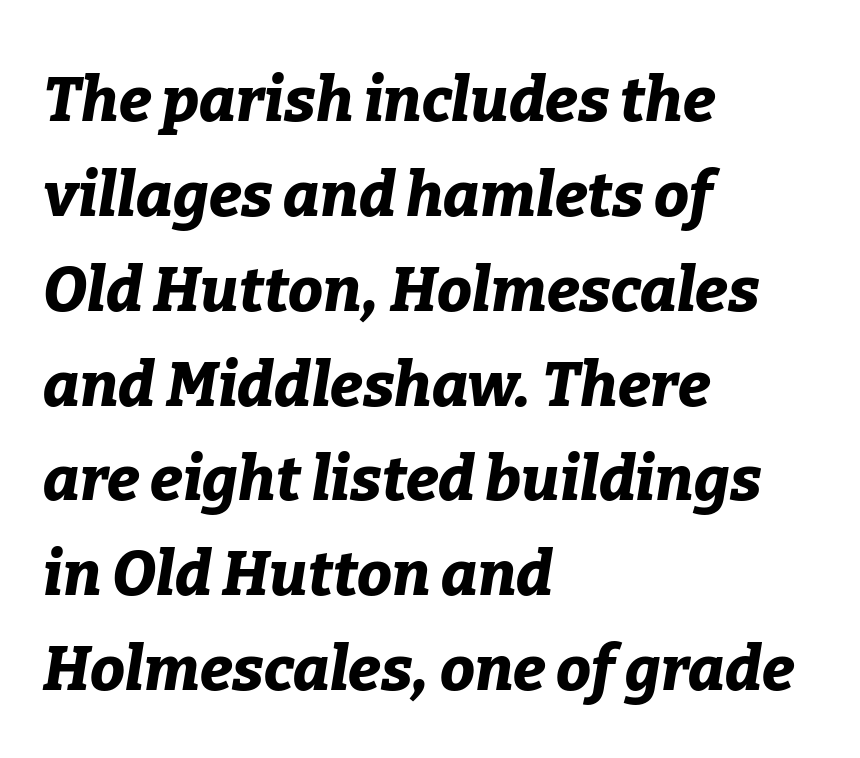
Q: Is the text bold? A: Yes.
Q: Is the text italic (slanted)? A: Yes, it leans right by about 9 degrees.
Q: Is the text underlined? A: No.
Q: How is the paragraph aligned? A: Left-aligned.
Q: Is the spacing between letters normal or unusually wide? A: Normal.
Q: Is the spacing between lines tight, normal or loose? A: Normal.
Q: Width (condensed, normal, or wide)? A: Normal.
Q: Stroke contrast? A: Low.
Q: x-height? A: Medium.
Q: Monospaced? A: No.
